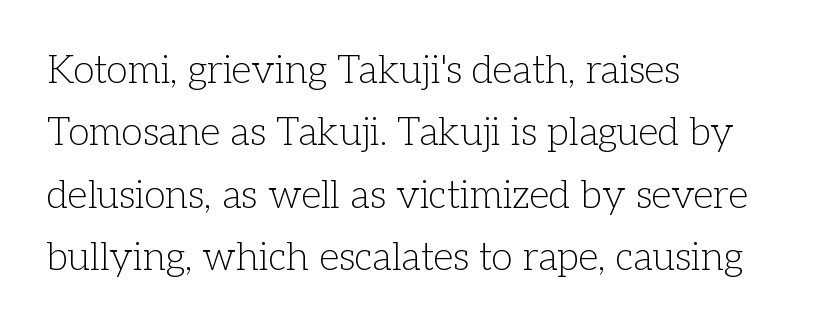
Q: Is the text bold? A: No.
Q: Is the text italic (slanted)? A: No, it is upright.
Q: Is the typeface a serif or a sans-serif typeface? A: Serif.
Q: Is the text underlined? A: No.
Q: How is the paragraph aligned? A: Left-aligned.
Q: Is the spacing between letters normal or unusually wide? A: Normal.
Q: Is the spacing between lines tight, normal or loose? A: Normal.
Q: Width (condensed, normal, or wide)? A: Normal.
Q: Stroke contrast? A: Low.
Q: x-height? A: Medium.
Q: Monospaced? A: No.
